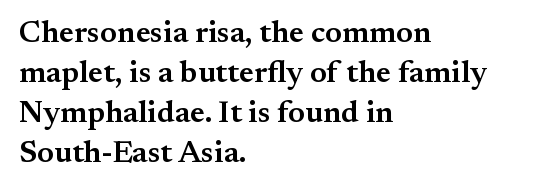
The image shows 31 px semibold serif type, upright; set left-aligned, normal line spacing (1.29x), normal letter spacing, not underlined; medium stroke contrast and a small x-height.
